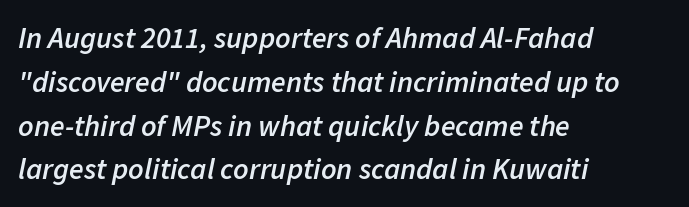
Posture: slanted. Casual observation: everything's shoved over to the left. This sample has the flowing, uneven cadence of proportional lettering. The face used here is a semibold: visibly heavier than regular, lighter than bold.
